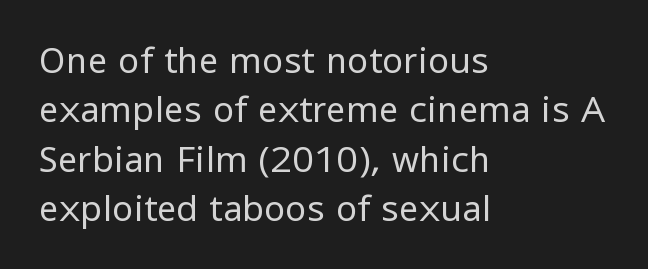
Q: Is the text bold? A: No.
Q: Is the text italic (slanted)? A: No, it is upright.
Q: Is the typeface a serif or a sans-serif typeface? A: Sans-serif.
Q: Is the text underlined? A: No.
Q: How is the paragraph aligned? A: Left-aligned.
Q: Is the spacing between letters normal or unusually wide? A: Normal.
Q: Is the spacing between lines tight, normal or loose? A: Normal.
Q: Width (condensed, normal, or wide)? A: Normal.
Q: Stroke contrast? A: Low.
Q: x-height? A: Medium.
Q: Monospaced? A: No.
